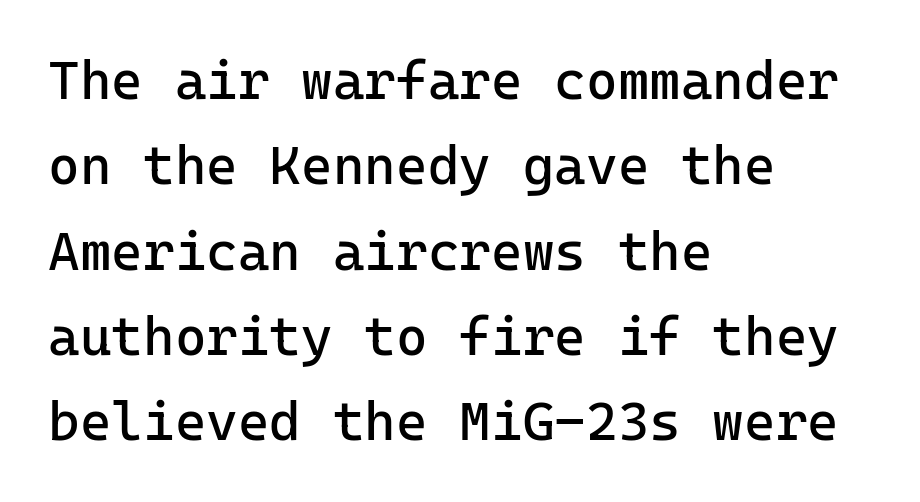
Where is the straight margin? On the left. Whoever set this chose a conventional vertical rhythm. Typographically, this falls in the sans-serif category. The typesetting does not lean heavy: it is not bold. Rendered with straight, roman letterforms.
